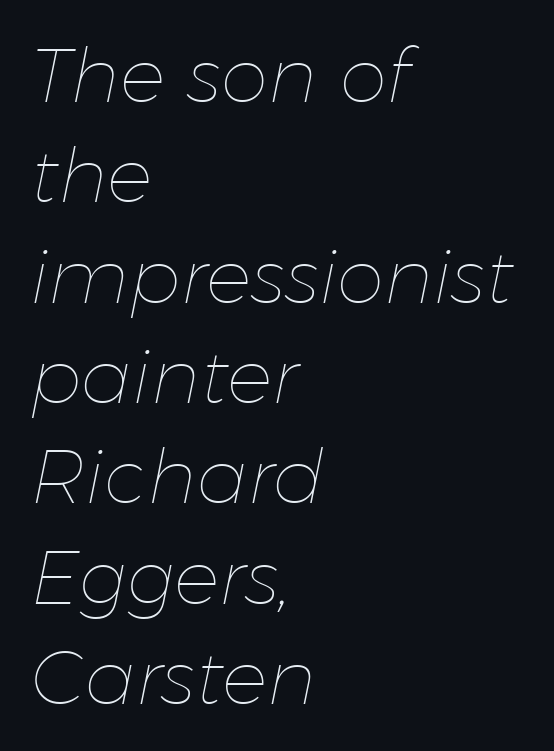
Q: Is the text bold? A: No.
Q: Is the text italic (slanted)? A: Yes, it leans right by about 11 degrees.
Q: Is the text underlined? A: No.
Q: How is the paragraph aligned? A: Left-aligned.
Q: Is the spacing between letters normal or unusually wide? A: Normal.
Q: Is the spacing between lines tight, normal or loose? A: Normal.
Q: Width (condensed, normal, or wide)? A: Normal.
Q: Stroke contrast? A: Low.
Q: x-height? A: Medium.
Q: Monospaced? A: No.
